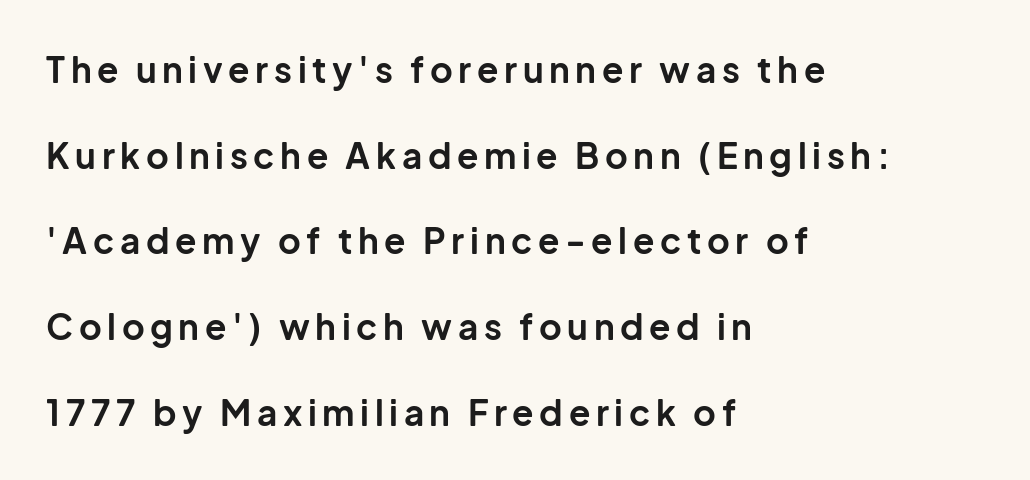
Q: Is the text bold? A: Yes.
Q: Is the text italic (slanted)? A: No, it is upright.
Q: Is the typeface a serif or a sans-serif typeface? A: Sans-serif.
Q: Is the text underlined? A: No.
Q: How is the paragraph aligned? A: Left-aligned.
Q: Is the spacing between lines tight, normal or loose? A: Loose.
Q: Width (condensed, normal, or wide)? A: Normal.
Q: Stroke contrast? A: Low.
Q: x-height? A: Medium.
Q: Monospaced? A: No.
